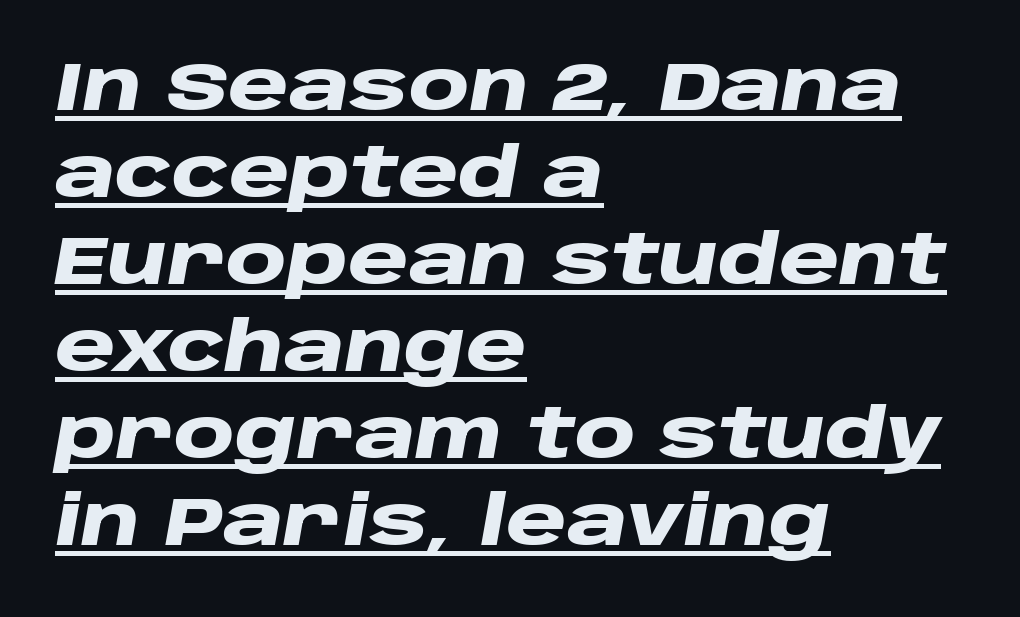
The image shows 69 px heavy, wide type, italic (leaning right); set left-aligned, normal line spacing (1.26x), normal letter spacing, underlined; low stroke contrast and a large x-height.
